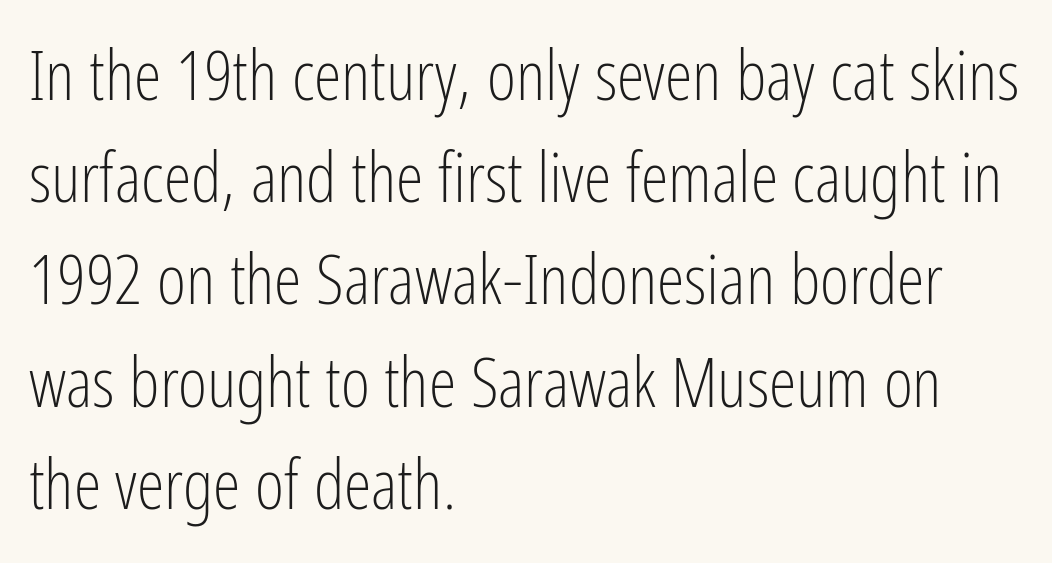
{"serif": "no", "italic": "no", "bold": "no", "weight": "light", "width": "condensed", "stroke_contrast": "low", "x_height": "medium", "monospaced": "no", "underline": "no", "align": "left", "line_spacing": "normal", "line_spacing_ratio": 1.46, "letter_spacing": "normal", "letter_spacing_em": 0.0, "glyph_px": 70}
